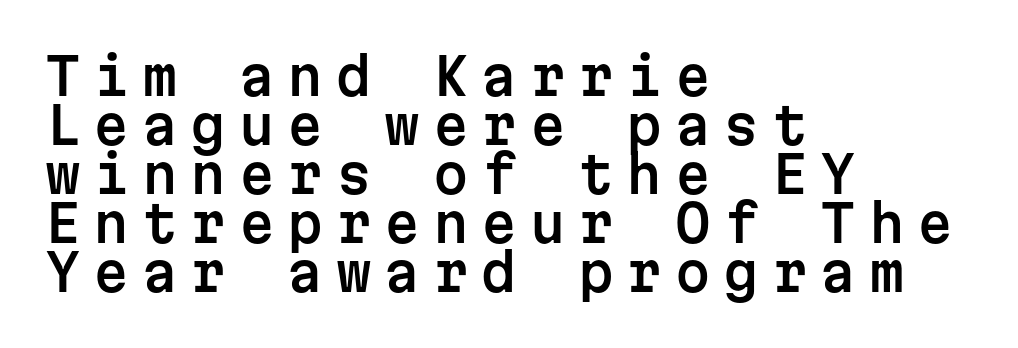
{"serif": "no", "italic": "no", "width": "normal", "stroke_contrast": "low", "x_height": "medium", "monospaced": "yes", "underline": "no", "align": "left", "line_spacing": "tight", "line_spacing_ratio": 0.96, "letter_spacing": "wide", "letter_spacing_em": 0.25, "glyph_px": 51}
